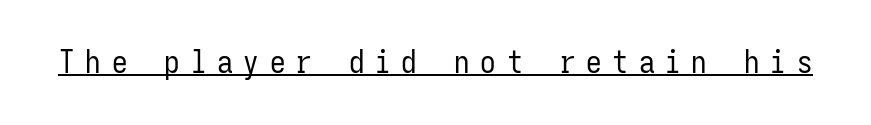
{"serif": "no", "italic": "no", "bold": "no", "weight": "regular", "width": "condensed", "stroke_contrast": "low", "x_height": "medium", "monospaced": "yes", "underline": "yes", "letter_spacing": "wide", "letter_spacing_em": 0.35, "glyph_px": 31}
